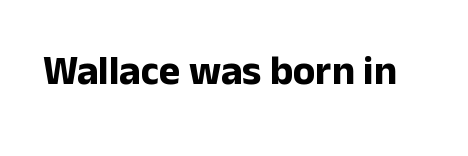
Q: Is the text bold? A: Yes.
Q: Is the text italic (slanted)? A: No, it is upright.
Q: Is the typeface a serif or a sans-serif typeface? A: Sans-serif.
Q: Is the text underlined? A: No.
Q: Is the spacing between letters normal or unusually wide? A: Normal.
Q: Width (condensed, normal, or wide)? A: Normal.
Q: Stroke contrast? A: Low.
Q: x-height? A: Medium.
Q: Monospaced? A: No.
